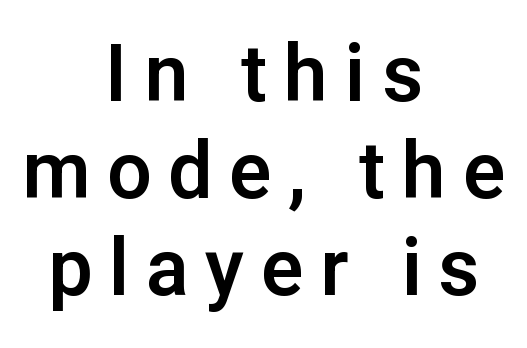
{"serif": "no", "italic": "no", "width": "normal", "stroke_contrast": "low", "x_height": "medium", "monospaced": "no", "underline": "no", "align": "center", "line_spacing_ratio": 1.23, "letter_spacing": "wide", "letter_spacing_em": 0.21, "glyph_px": 79}
